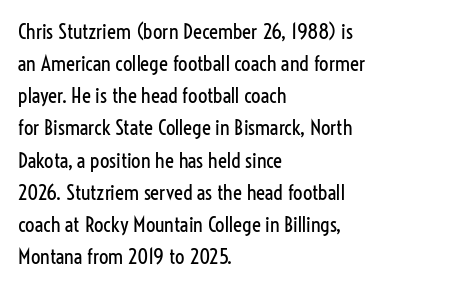
The image shows 21 px text type, upright; set left-aligned, normal line spacing (1.53x), normal letter spacing, not underlined.
